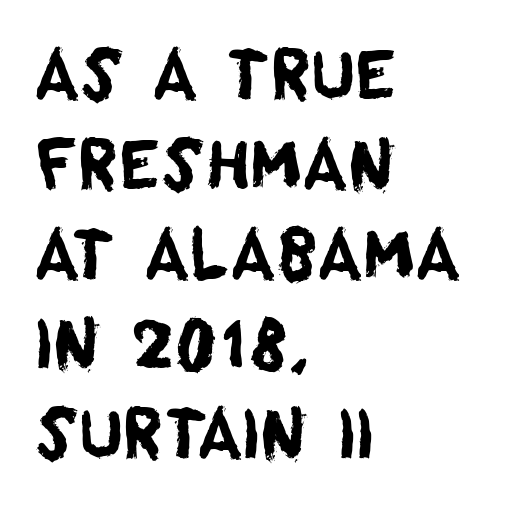
{"serif": "no", "width": "normal", "stroke_contrast": "low", "x_height": "large", "monospaced": "no", "underline": "no", "align": "left", "line_spacing": "normal", "line_spacing_ratio": 1.34, "letter_spacing": "normal", "letter_spacing_em": 0.0, "glyph_px": 67}
